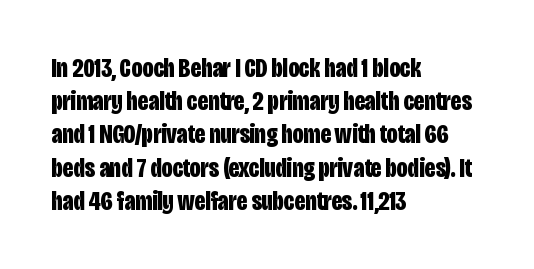
The image shows 27 px bold type, upright; set left-aligned, line spacing 1.23x, normal letter spacing, not underlined.
